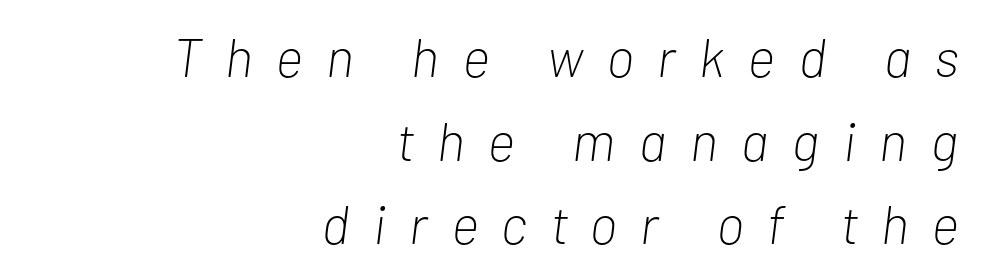
Horizontal bands of white between lines are of average thickness. This reads as an unemphasized weight, regular at the heaviest. Each letter keeps its own natural width here, so spacing adapts to shape. The typography opts for an oblique posture over an upright one. Glance below the letters and you will spot only blank space. Tracking value appears strongly positive — letters spread wide.
